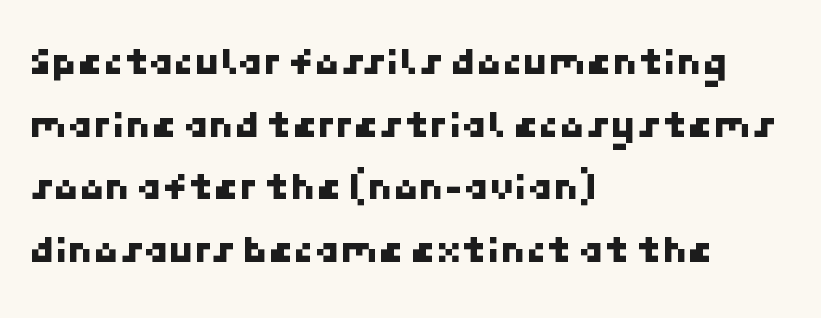
The block of text has a typical density, with ordinary space between rows. Honestly, the letter spacing is just normal — you wouldn't notice it. Grotesque or geometric, the face here clearly has no serifs. If you drew a ruler down the left edge, every line would touch it. No word sits above an underline.
